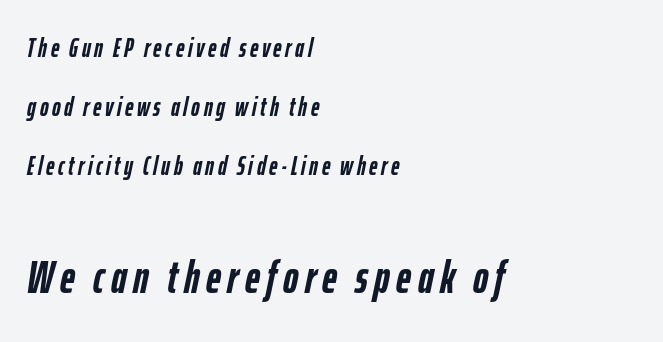
Q: Is the text bold? A: Yes.
Q: Is the text italic (slanted)? A: Yes, it leans right by about 12 degrees.
Q: Is the text underlined? A: No.
Q: How is the paragraph aligned? A: Left-aligned.
Q: Is the spacing between lines tight, normal or loose? A: Loose.
Q: Which block of text is set in a larger size, the first (top) or the second (bottom)? A: The second (bottom) one.
Q: Width (condensed, normal, or wide)? A: Condensed.
Q: Stroke contrast? A: Low.
Q: x-height? A: Medium.
Q: Monospaced? A: No.
